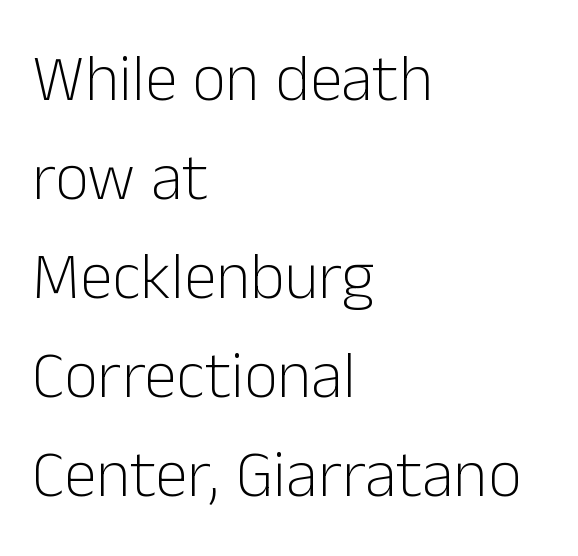
Spacing verdict: proportional, widths tailored to each character. If you drew a line through each stem, it would be perfectly vertical. Unlike a traditional serif, this face leaves its strokes unadorned. Students, note that the glyphs here touch the page at normal intervals.
